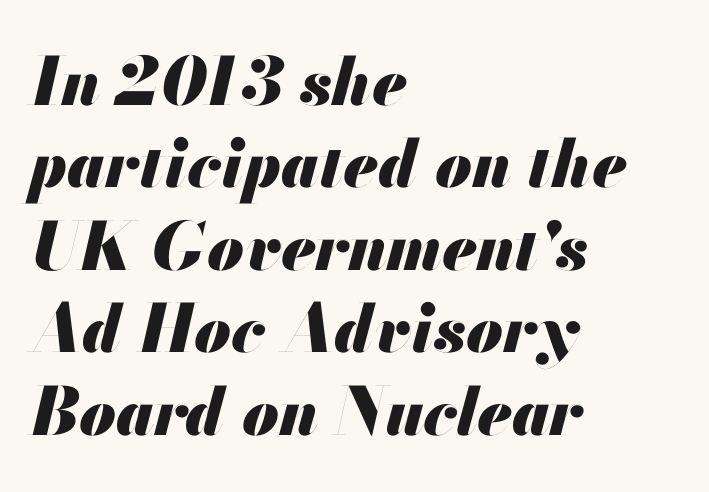
Visually the block forms a straight wall on the left and a jagged coastline on the right. Vertically, the passage feels balanced, rows spaced as you'd expect. The rendering uses natural spacing where letterforms have individual widths. The font is running at its bold setting.
